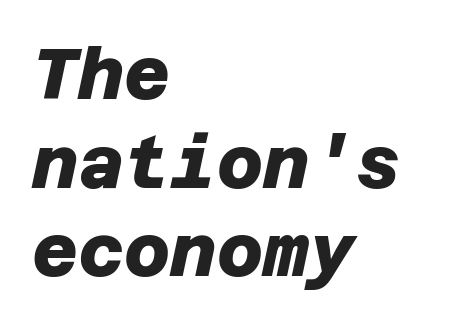
Q: Is the text bold? A: Yes.
Q: Is the typeface a serif or a sans-serif typeface? A: Sans-serif.
Q: Is the text underlined? A: No.
Q: How is the paragraph aligned? A: Left-aligned.
Q: Is the spacing between letters normal or unusually wide? A: Normal.
Q: Is the spacing between lines tight, normal or loose? A: Normal.
Q: Width (condensed, normal, or wide)? A: Normal.
Q: Stroke contrast? A: Low.
Q: x-height? A: Large.
